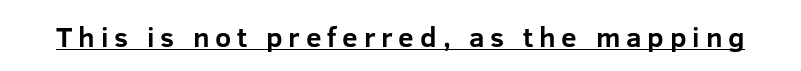
Q: Is the text bold? A: Yes.
Q: Is the text italic (slanted)? A: No, it is upright.
Q: Is the typeface a serif or a sans-serif typeface? A: Sans-serif.
Q: Is the text underlined? A: Yes.
Q: Is the spacing between letters normal or unusually wide? A: Unusually wide.
Q: Width (condensed, normal, or wide)? A: Normal.
Q: Stroke contrast? A: Low.
Q: x-height? A: Medium.
Q: Monospaced? A: No.
